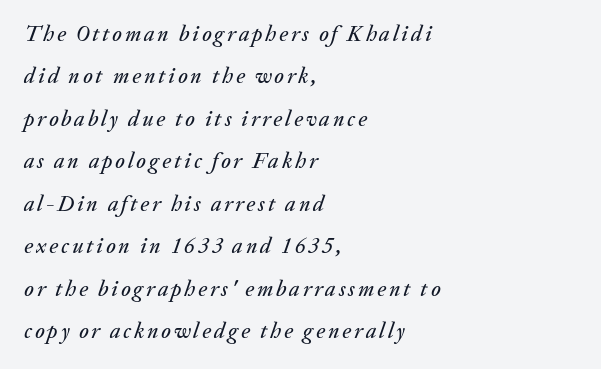
The image shows 22 px text type, italic (leaning right); set left-aligned, loose line spacing (1.93x), not underlined.
